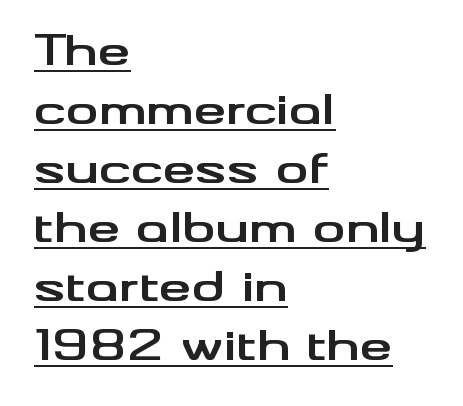
{"serif": "no", "italic": "no", "bold": "yes", "weight": "bold", "width": "wide", "stroke_contrast": "medium", "x_height": "small", "monospaced": "no", "underline": "yes", "align": "left", "line_spacing": "normal", "line_spacing_ratio": 1.44, "letter_spacing": "normal", "letter_spacing_em": 0.0, "glyph_px": 41}
